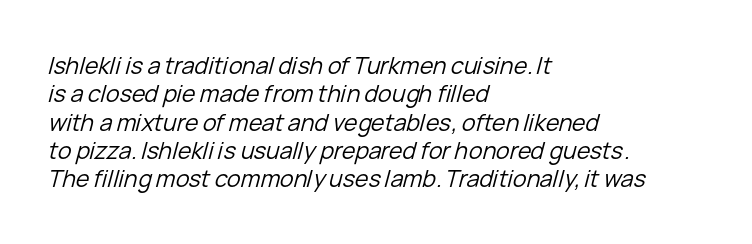
The image shows 23 px text type, italic (leaning right); set left-aligned, line spacing 1.23x, normal letter spacing, not underlined.
